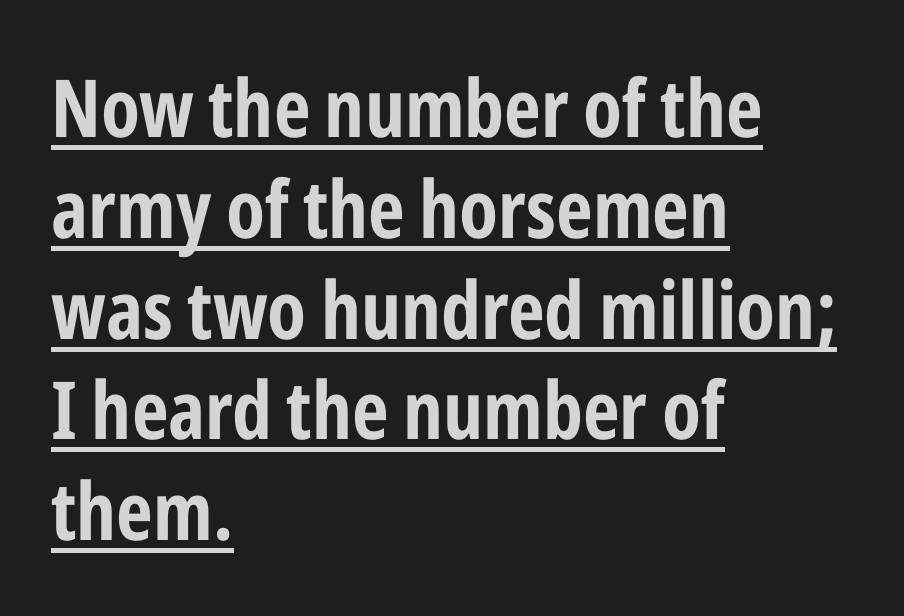
{"serif": "no", "italic": "no", "bold": "yes", "weight": "bold", "width": "condensed", "stroke_contrast": "low", "x_height": "medium", "monospaced": "no", "underline": "yes", "align": "left", "line_spacing": "normal", "line_spacing_ratio": 1.26, "letter_spacing": "normal", "letter_spacing_em": 0.0, "glyph_px": 80}
